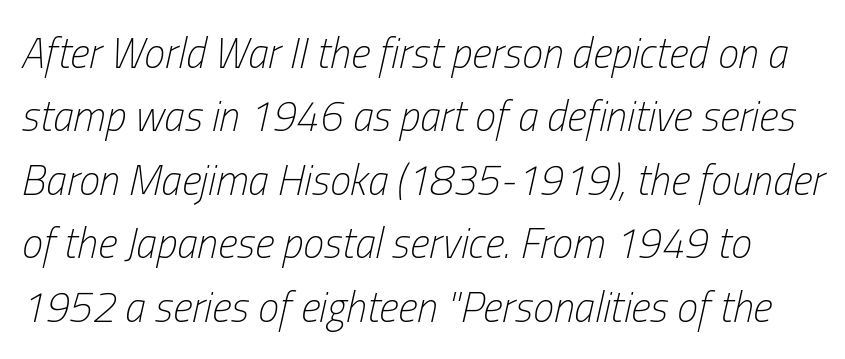
The image shows 42 px light, condensed type, italic (leaning right); set normal line spacing (1.51x), normal letter spacing, not underlined; low stroke contrast and a medium x-height.
